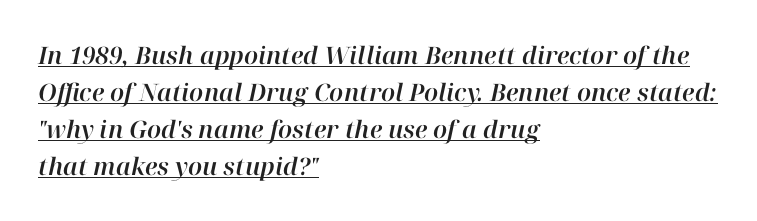
{"italic": "yes", "lean": "right", "slant_degrees": 12, "underline": "yes", "align": "left", "line_spacing": "normal", "line_spacing_ratio": 1.54, "letter_spacing": "normal", "letter_spacing_em": 0.0, "glyph_px": 24}
